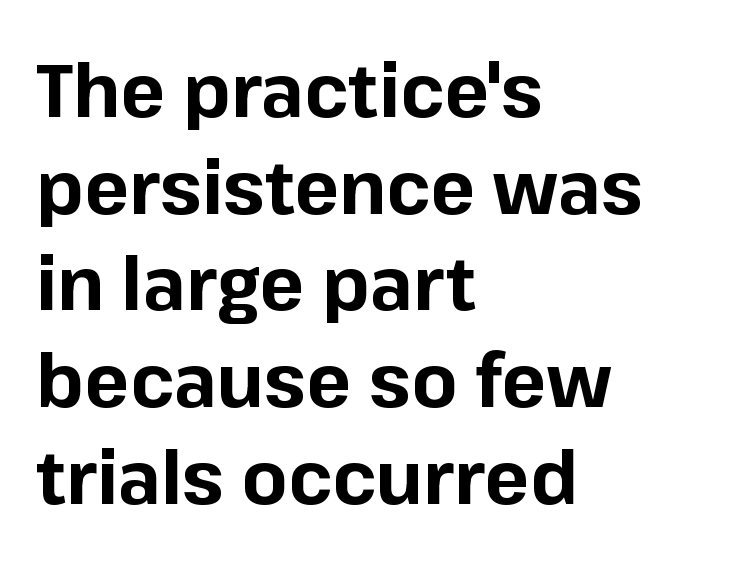
{"serif": "no", "italic": "no", "bold": "yes", "weight": "bold", "width": "normal", "stroke_contrast": "low", "x_height": "medium", "monospaced": "no", "underline": "no", "align": "left", "line_spacing": "normal", "line_spacing_ratio": 1.29, "letter_spacing": "normal", "letter_spacing_em": 0.0, "glyph_px": 75}
